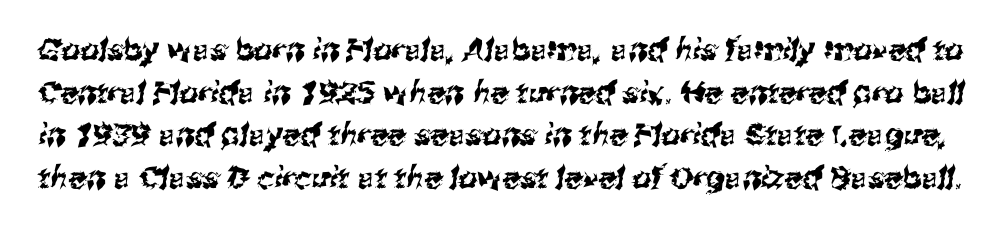
The image shows 30 px sans-serif type; set normal line spacing (1.42x), normal letter spacing, not underlined; medium stroke contrast and a medium x-height.
